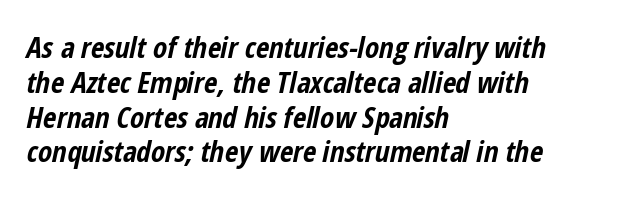
Note the varied advance widths — an 'i' is clearly narrower than an 'm'. Short note: letters normally spaced. Lines of text with bare space underneath. The letters are bold, with thick, heavy strokes. The passage is arranged the way most books set body copy — flush left. Emphasis-style slanted type is in use.
